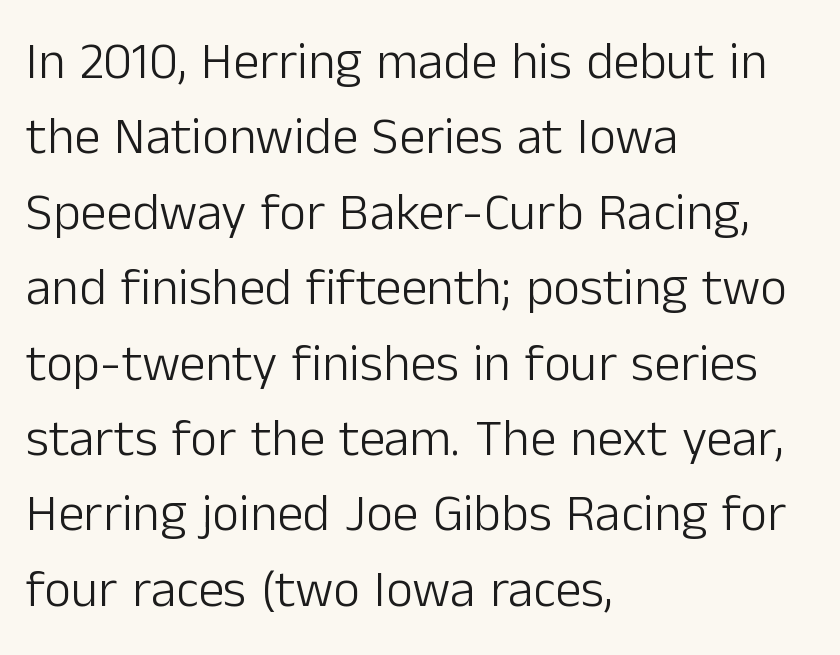
The image shows 52 px light sans-serif type, upright; set left-aligned, normal line spacing (1.45x), normal letter spacing, not underlined; low stroke contrast and a medium x-height.
